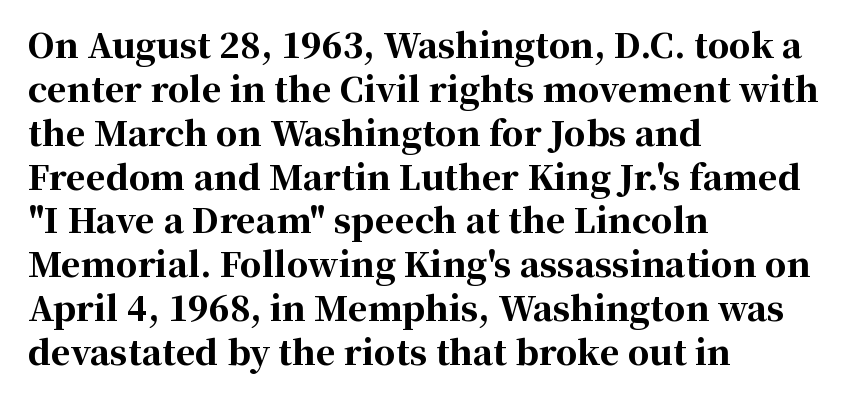
Q: Is the text bold? A: Yes.
Q: Is the text italic (slanted)? A: No, it is upright.
Q: Is the typeface a serif or a sans-serif typeface? A: Serif.
Q: Is the text underlined? A: No.
Q: How is the paragraph aligned? A: Left-aligned.
Q: Is the spacing between letters normal or unusually wide? A: Normal.
Q: Is the spacing between lines tight, normal or loose? A: Normal.
Q: Width (condensed, normal, or wide)? A: Normal.
Q: Stroke contrast? A: High.
Q: x-height? A: Medium.
Q: Monospaced? A: No.
